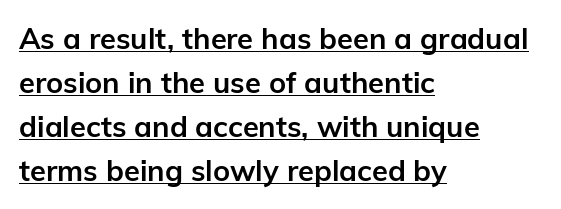
{"serif": "no", "italic": "no", "bold": "yes", "weight": "semibold", "width": "normal", "stroke_contrast": "low", "x_height": "medium", "monospaced": "no", "underline": "yes", "align": "left", "line_spacing": "normal", "line_spacing_ratio": 1.52, "letter_spacing": "normal", "letter_spacing_em": 0.0, "glyph_px": 29}
